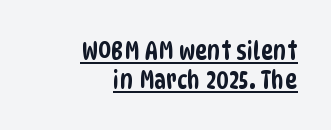
{"underline": "yes", "align": "right", "line_spacing": "tight", "line_spacing_ratio": 1.11, "letter_spacing": "normal", "letter_spacing_em": 0.0, "glyph_px": 26}
